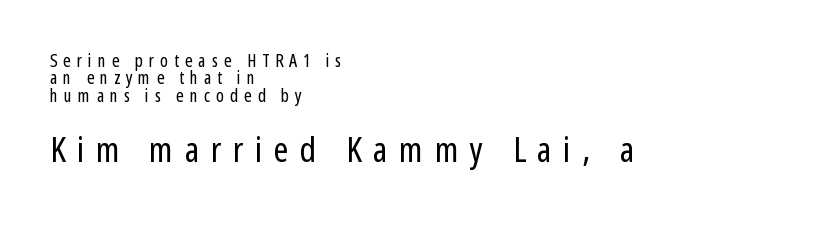
The image shows 35 px regular-weight, condensed sans-serif type, upright; set left-aligned, tight line spacing (0.97x), unusually wide letter spacing (+0.33 em), not underlined; the second (bottom) block is 1.94x larger; low stroke contrast and a medium x-height.
